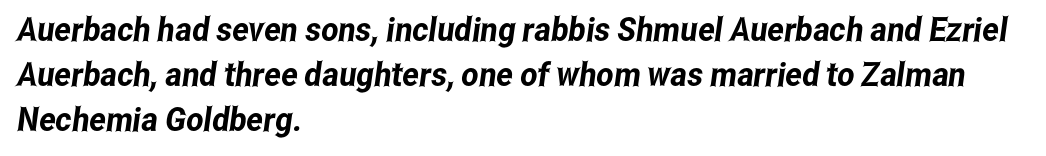
What's the leading like? Ordinary, nothing unusual. This is sans-serif lettering, the kind often seen on screens and signage. Each letter keeps its own natural width here, so spacing adapts to shape. The foot of each line stays bare and open.
